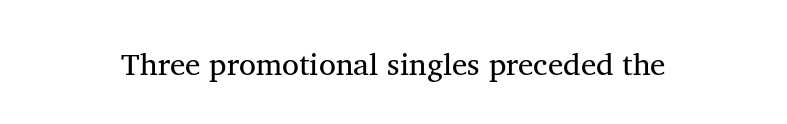
Q: Is the text bold? A: No.
Q: Is the text italic (slanted)? A: No, it is upright.
Q: Is the typeface a serif or a sans-serif typeface? A: Serif.
Q: Is the text underlined? A: No.
Q: Is the spacing between letters normal or unusually wide? A: Normal.
Q: Width (condensed, normal, or wide)? A: Normal.
Q: Stroke contrast? A: Medium.
Q: x-height? A: Medium.
Q: Monospaced? A: No.
